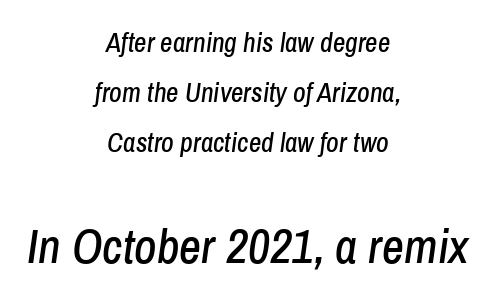
Is the block centered? Yes — each line is placed symmetrically about the middle. Is the letter spacing exaggerated? No — it looks like the ordinary default. Plain, unruled lines of type. Type size steps up from the first block to the second. The text carries the slant typical of an italic or oblique font.
